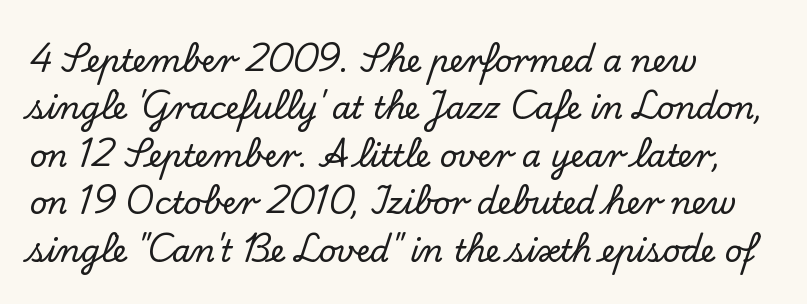
The image shows 31 px serif type; set left-aligned, normal line spacing (1.53x), normal letter spacing, not underlined; low stroke contrast and a small x-height.
